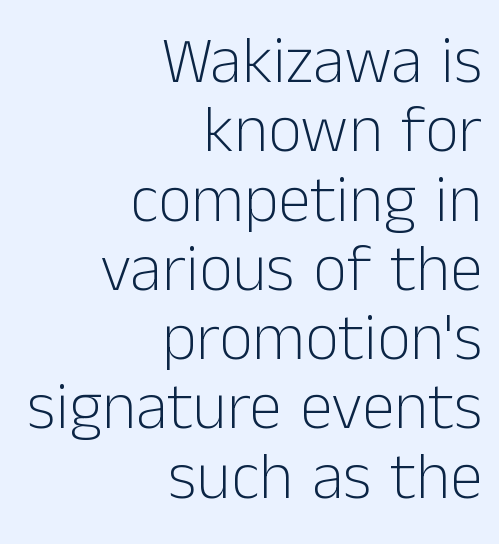
The image shows 66 px light sans-serif type, upright; set right-aligned, tight line spacing (1.05x), normal letter spacing, not underlined; low stroke contrast and a medium x-height.
